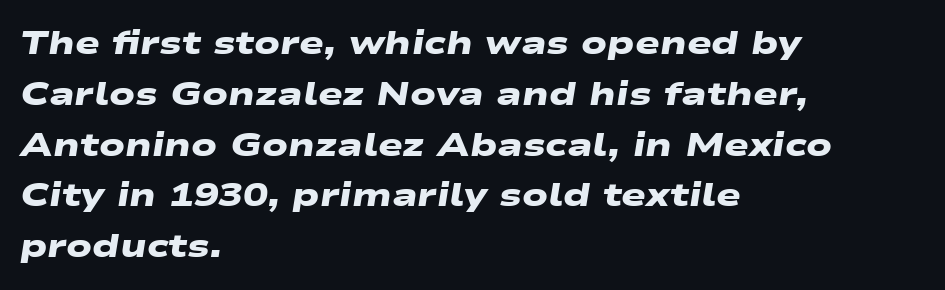
Q: Is the text bold? A: Yes.
Q: Is the typeface a serif or a sans-serif typeface? A: Sans-serif.
Q: Is the text underlined? A: No.
Q: How is the paragraph aligned? A: Left-aligned.
Q: Is the spacing between letters normal or unusually wide? A: Normal.
Q: Is the spacing between lines tight, normal or loose? A: Normal.
Q: Width (condensed, normal, or wide)? A: Wide.
Q: Stroke contrast? A: Low.
Q: x-height? A: Medium.
Q: Monospaced? A: No.
